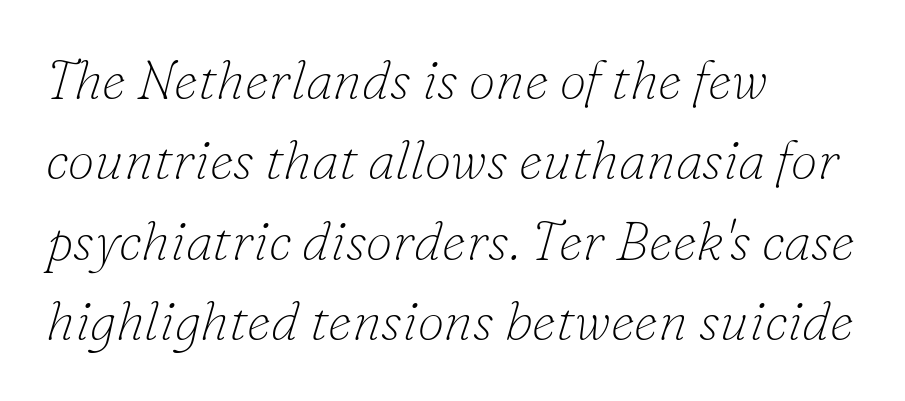
{"serif": "yes", "italic": "yes", "lean": "right", "slant_degrees": 16, "bold": "no", "weight": "thin", "width": "normal", "stroke_contrast": "low", "x_height": "small", "monospaced": "no", "underline": "no", "align": "left", "line_spacing": "normal", "line_spacing_ratio": 1.49, "letter_spacing": "normal", "letter_spacing_em": 0.0, "glyph_px": 54}
